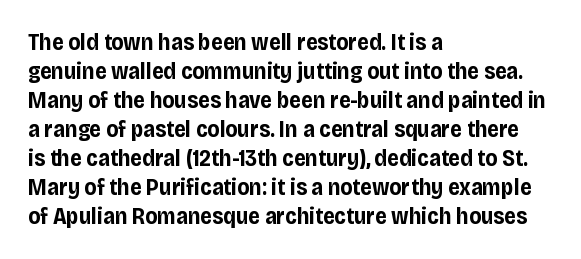
Q: Is the text bold? A: Yes.
Q: Is the text italic (slanted)? A: No, it is upright.
Q: Is the text underlined? A: No.
Q: How is the paragraph aligned? A: Left-aligned.
Q: Is the spacing between letters normal or unusually wide? A: Normal.
Q: Is the spacing between lines tight, normal or loose? A: Normal.
